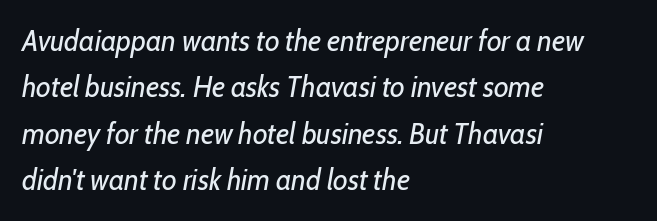
{"italic": "yes", "lean": "right", "slant_degrees": 10, "bold": "no", "weight": "regular", "width": "condensed", "stroke_contrast": "low", "x_height": "medium", "monospaced": "no", "underline": "no", "align": "left", "line_spacing": "normal", "line_spacing_ratio": 1.55, "letter_spacing": "normal", "letter_spacing_em": 0.0, "glyph_px": 30}
